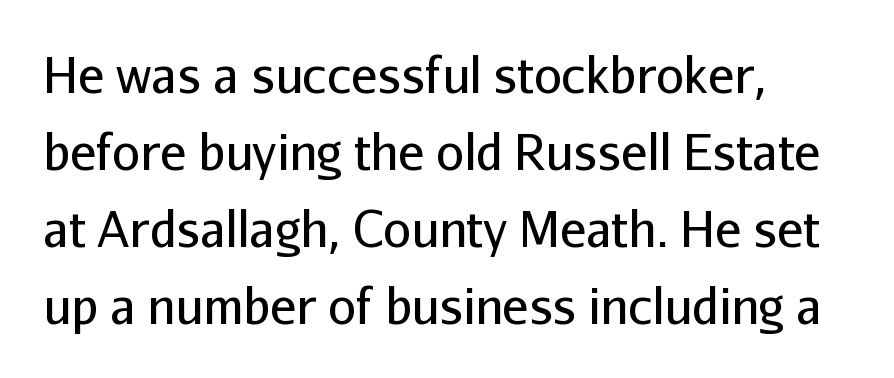
{"serif": "no", "italic": "no", "bold": "no", "weight": "regular", "width": "normal", "stroke_contrast": "low", "x_height": "medium", "monospaced": "no", "underline": "no", "align": "left", "line_spacing": "normal", "line_spacing_ratio": 1.57, "letter_spacing": "normal", "letter_spacing_em": 0.0, "glyph_px": 49}
